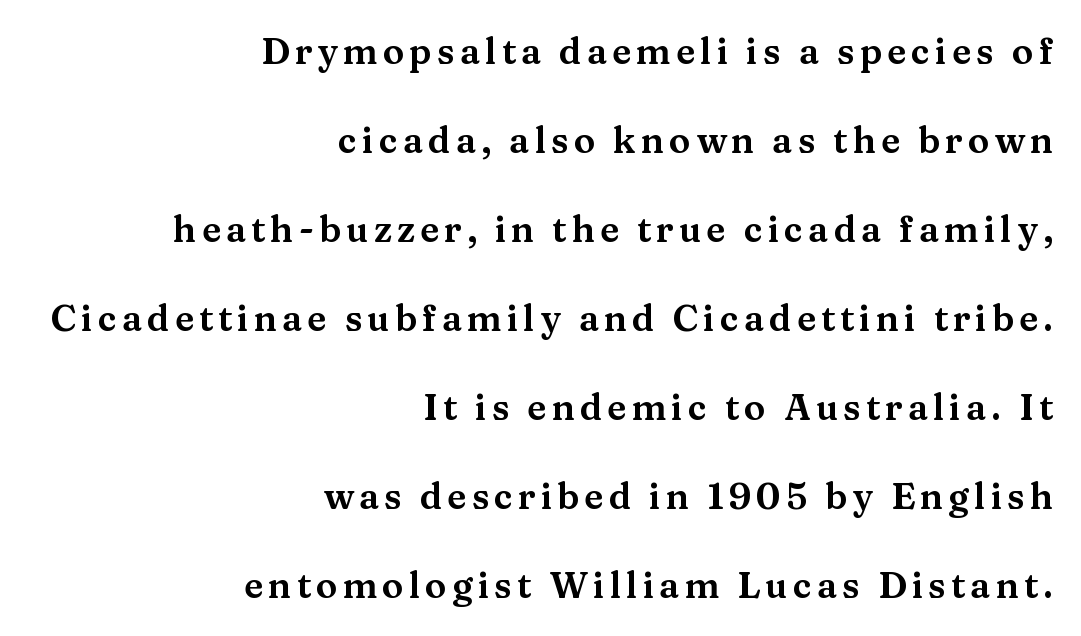
{"serif": "yes", "italic": "no", "width": "wide", "stroke_contrast": "medium", "x_height": "medium", "monospaced": "no", "underline": "no", "align": "right", "line_spacing": "loose", "line_spacing_ratio": 2.47, "glyph_px": 36}
